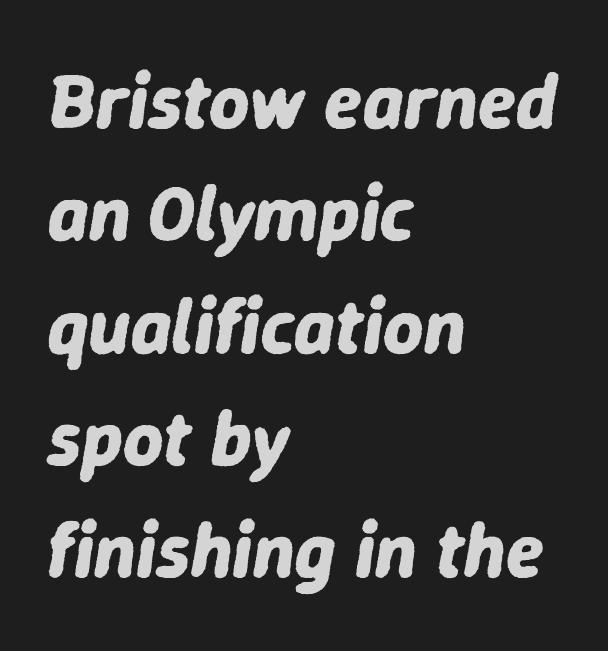
The image shows 78 px bold type, italic (leaning right); set left-aligned, normal line spacing (1.44x), normal letter spacing, not underlined; low stroke contrast and a medium x-height.
